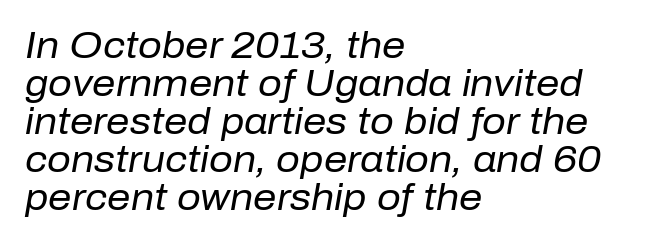
{"italic": "yes", "lean": "right", "slant_degrees": 10, "bold": "no", "weight": "regular", "width": "normal", "stroke_contrast": "low", "x_height": "medium", "monospaced": "no", "underline": "no", "align": "left", "line_spacing": "tight", "line_spacing_ratio": 1.03, "letter_spacing": "normal", "letter_spacing_em": 0.0, "glyph_px": 37}
